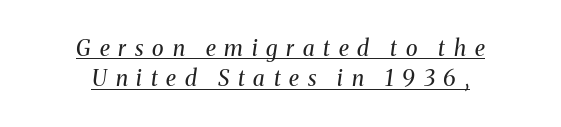
{"italic": "yes", "lean": "right", "slant_degrees": 8, "bold": "no", "underline": "yes", "align": "center", "line_spacing": "normal", "line_spacing_ratio": 1.38, "letter_spacing": "wide", "letter_spacing_em": 0.4, "glyph_px": 22}
